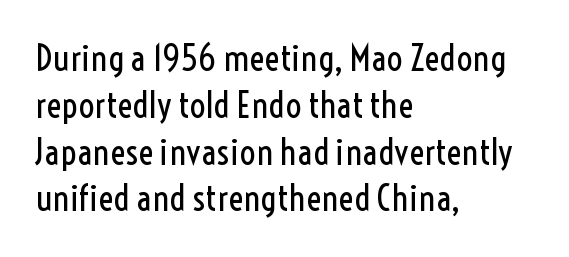
Q: Is the text bold? A: No.
Q: Is the text italic (slanted)? A: No, it is upright.
Q: Is the typeface a serif or a sans-serif typeface? A: Sans-serif.
Q: Is the text underlined? A: No.
Q: How is the paragraph aligned? A: Left-aligned.
Q: Is the spacing between letters normal or unusually wide? A: Normal.
Q: Is the spacing between lines tight, normal or loose? A: Normal.
Q: Width (condensed, normal, or wide)? A: Condensed.
Q: x-height? A: Medium.
Q: Monospaced? A: No.
